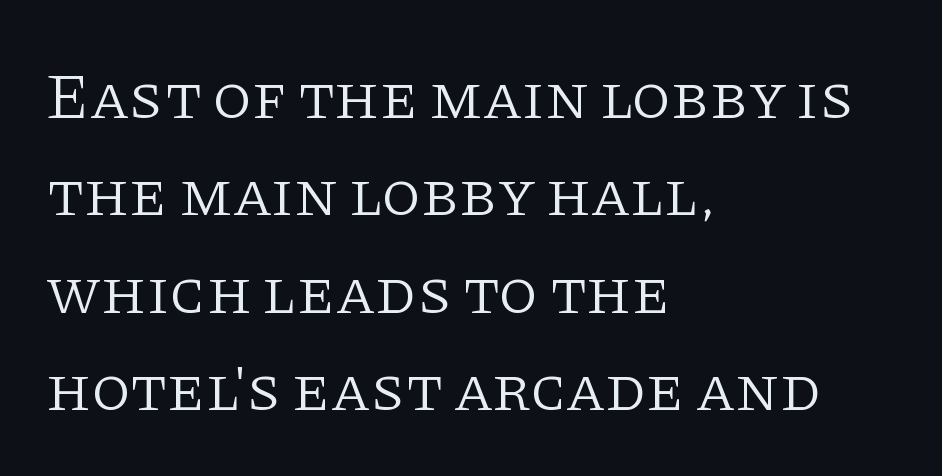
{"serif": "yes", "italic": "no", "bold": "no", "weight": "light", "width": "normal", "stroke_contrast": "low", "x_height": "large", "monospaced": "no", "underline": "no", "align": "left", "line_spacing": "normal", "line_spacing_ratio": 1.52, "letter_spacing": "normal", "letter_spacing_em": 0.0, "glyph_px": 64}
